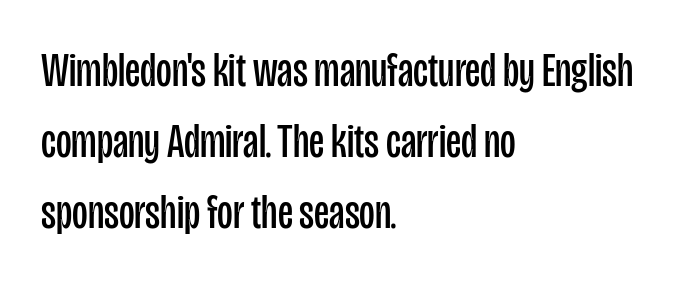
Spacing verdict: proportional, widths tailored to each character. One glance says typical: line gaps are just what's usual. Anything drawn beneath the words? Only blank space. Is this a sans? Yes — the strokes have no serifs. Between one letter and the next there's only the usual sliver of space. Posture: straight, roman, zero tilt.
